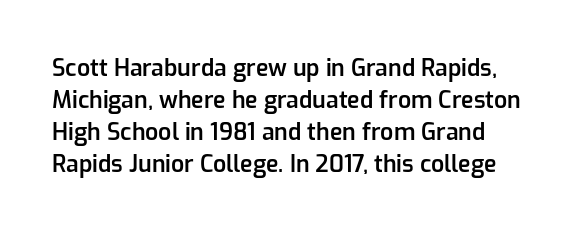
The image shows 23 px text type, upright; set normal line spacing (1.39x), normal letter spacing, not underlined.
